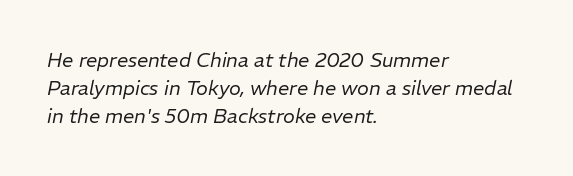
There's an unmistakable incline to the writing here. Regular leading. There is no visible air inserted between adjacent glyphs. Horizontally, the lines are justified to the leading edge only.
